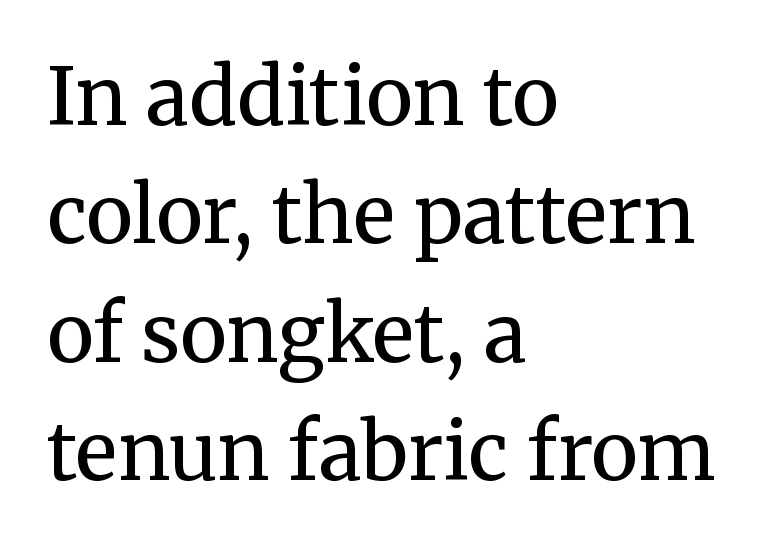
The image shows 79 px regular-weight serif type, upright; set left-aligned, normal line spacing (1.5x), normal letter spacing, not underlined; medium stroke contrast and a medium x-height.
